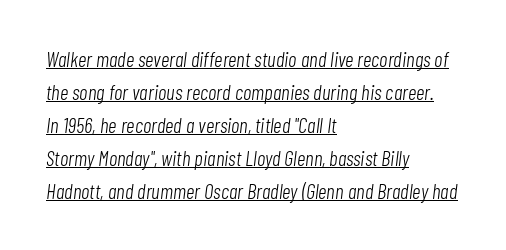
The image shows 21 px text type, italic (leaning right); set left-aligned, normal line spacing (1.57x), normal letter spacing, underlined.
